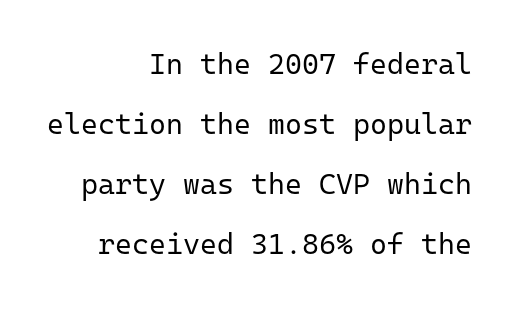
To sum up the face: it is a sans, with no serifs. The words here are not underlined. Observe the ordinary spacing: letters are neighbours, not strangers. The letters march in equal steps, a hallmark of fixed-pitch type.
